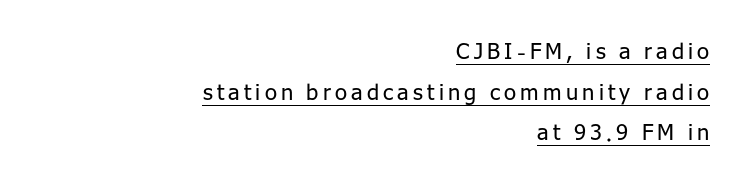
{"italic": "no", "bold": "no", "underline": "yes", "align": "right", "line_spacing_ratio": 1.85, "glyph_px": 22}
